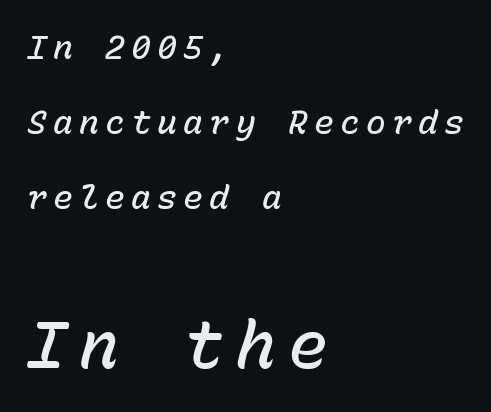
Q: Is the text bold? A: Semi-bold.
Q: Is the text italic (slanted)? A: Yes, it leans right by about 15 degrees.
Q: Is the text underlined? A: No.
Q: How is the paragraph aligned? A: Left-aligned.
Q: Is the spacing between lines tight, normal or loose? A: Loose.
Q: Which block of text is set in a larger size, the first (top) or the second (bottom)? A: The second (bottom) one.
Q: Width (condensed, normal, or wide)? A: Normal.
Q: Stroke contrast? A: Low.
Q: x-height? A: Medium.
Q: Monospaced? A: Yes.
